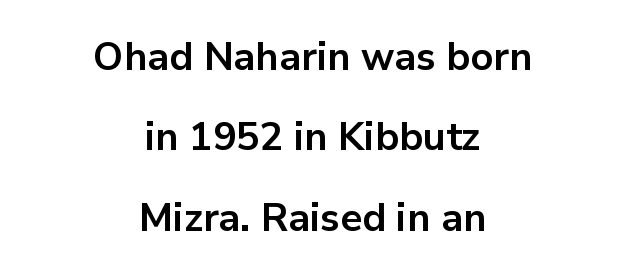
Only glyphs here, with clear space below each row. A roman cut, with each character standing at attention. The rendering shows plain stroke endings on the letterforms — a sans-serif design. A typesetter would call this proportional, since set widths differ per character. Weight check: bold — yes, fully.
